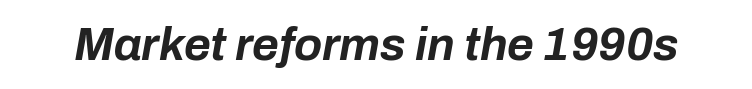
{"italic": "yes", "lean": "right", "slant_degrees": 10, "bold": "yes", "weight": "bold", "width": "normal", "stroke_contrast": "low", "x_height": "medium", "monospaced": "no", "underline": "no", "letter_spacing": "normal", "letter_spacing_em": 0.0, "glyph_px": 46}
